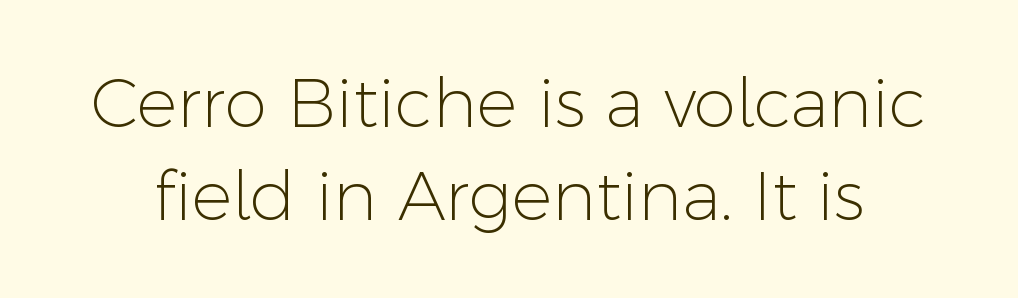
The image shows 68 px light sans-serif type, upright; set normal line spacing (1.37x), normal letter spacing, not underlined; low stroke contrast and a medium x-height.
